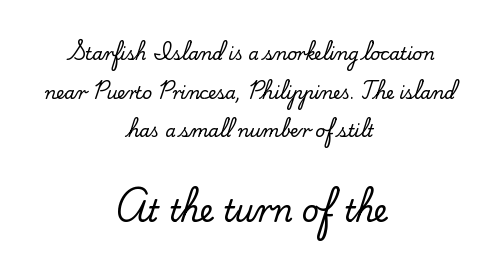
Q: Is the text italic (slanted)? A: Yes.
Q: Is the typeface a serif or a sans-serif typeface? A: Serif.
Q: Is the text underlined? A: No.
Q: How is the paragraph aligned? A: Centered.
Q: Is the spacing between letters normal or unusually wide? A: Normal.
Q: Is the spacing between lines tight, normal or loose? A: Loose.
Q: Which block of text is set in a larger size, the first (top) or the second (bottom)? A: The second (bottom) one.
Q: Width (condensed, normal, or wide)? A: Normal.
Q: Stroke contrast? A: Low.
Q: x-height? A: Small.
Q: Monospaced? A: No.
